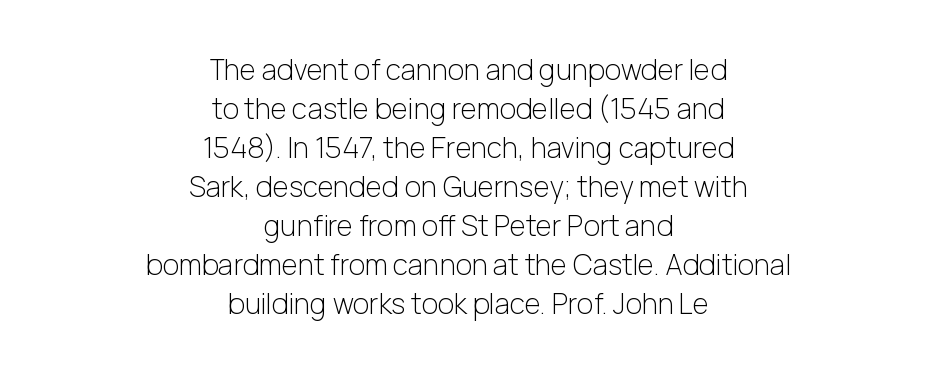
Q: Is the text bold? A: No.
Q: Is the text italic (slanted)? A: No, it is upright.
Q: Is the typeface a serif or a sans-serif typeface? A: Sans-serif.
Q: Is the text underlined? A: No.
Q: How is the paragraph aligned? A: Centered.
Q: Is the spacing between letters normal or unusually wide? A: Normal.
Q: Is the spacing between lines tight, normal or loose? A: Normal.
Q: Width (condensed, normal, or wide)? A: Normal.
Q: Stroke contrast? A: Low.
Q: x-height? A: Medium.
Q: Monospaced? A: No.
